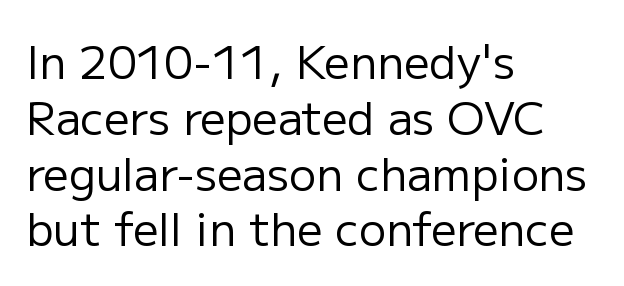
{"serif": "no", "italic": "no", "bold": "no", "weight": "regular", "width": "normal", "stroke_contrast": "low", "x_height": "medium", "monospaced": "no", "underline": "no", "align": "left", "line_spacing_ratio": 1.24, "letter_spacing": "normal", "letter_spacing_em": 0.0, "glyph_px": 45}
